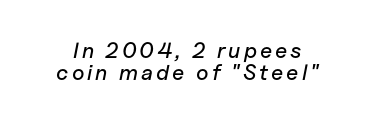
{"italic": "yes", "lean": "right", "slant_degrees": 11, "underline": "no", "line_spacing": "tight", "line_spacing_ratio": 1.02, "glyph_px": 22}
